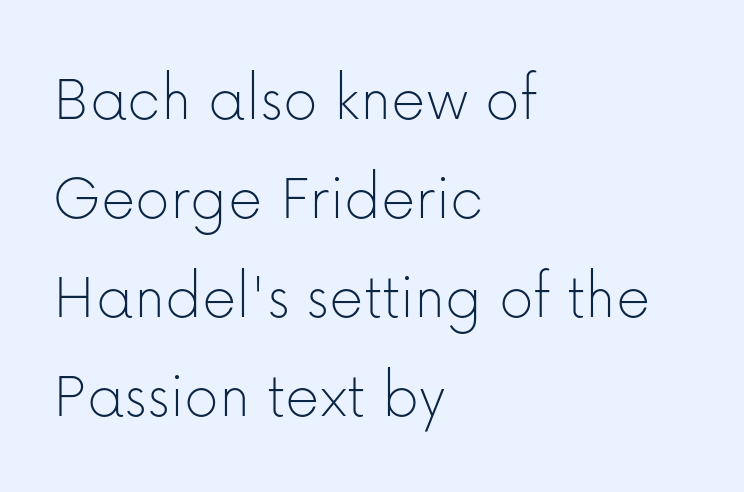
A student would call this left alignment; a typographer would say flush left, rag right. The passage shown is typeset with a sans-serif family. The line texture is even and compact thanks to regular tracking. Character widths vary here, with narrow letters taking less room than wide ones.
